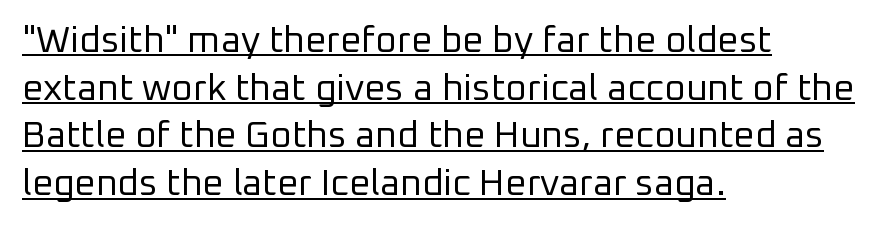
The image shows 37 px regular-weight sans-serif type, upright; set left-aligned, normal line spacing (1.29x), normal letter spacing, underlined; low stroke contrast and a medium x-height.
